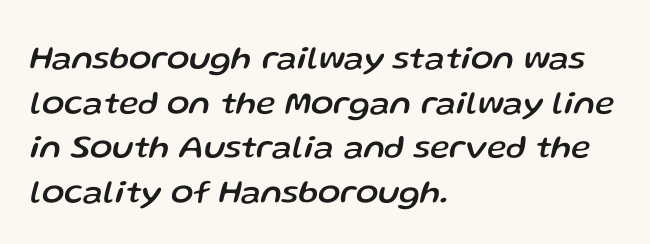
The image shows 33 px text type, italic (leaning right); set left-aligned, normal line spacing (1.35x), normal letter spacing, not underlined; low stroke contrast and a medium x-height.
